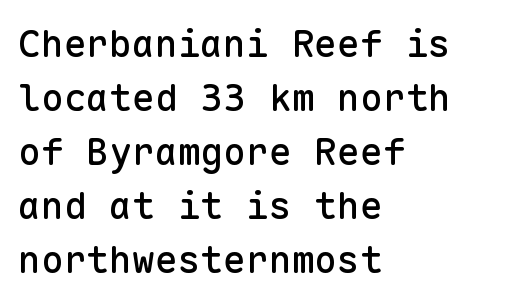
{"serif": "no", "italic": "no", "width": "normal", "stroke_contrast": "low", "x_height": "medium", "monospaced": "yes", "underline": "no", "align": "left", "line_spacing": "normal", "line_spacing_ratio": 1.42, "letter_spacing": "normal", "letter_spacing_em": 0.0, "glyph_px": 38}
